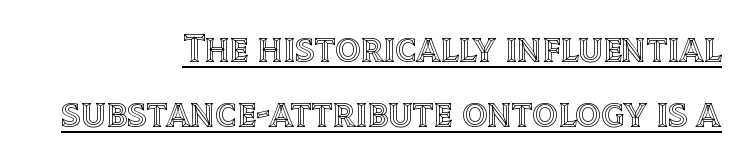
{"italic": "no", "width": "normal", "x_height": "large", "monospaced": "no", "underline": "yes", "align": "right", "line_spacing": "normal", "line_spacing_ratio": 1.63, "letter_spacing": "normal", "letter_spacing_em": 0.0, "glyph_px": 40}
